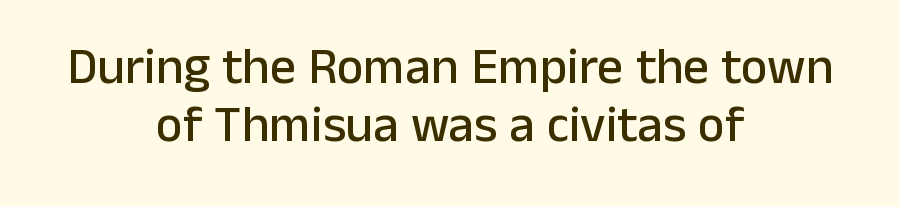
{"serif": "no", "italic": "no", "width": "normal", "stroke_contrast": "low", "x_height": "medium", "monospaced": "no", "underline": "no", "align": "center", "line_spacing": "tight", "line_spacing_ratio": 1.14, "letter_spacing": "normal", "letter_spacing_em": 0.0, "glyph_px": 51}
